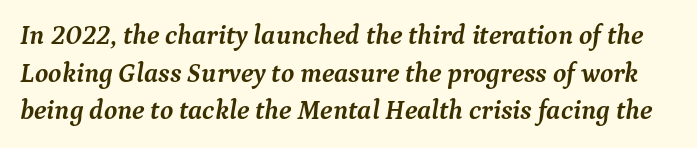
The image shows 27 px bold type, italic (leaning right); set normal line spacing (1.39x), normal letter spacing, not underlined.
